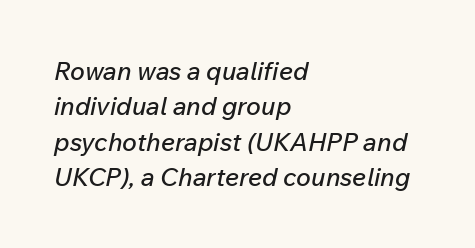
Q: Is the text italic (slanted)? A: Yes, it leans right by about 12 degrees.
Q: Is the text underlined? A: No.
Q: How is the paragraph aligned? A: Left-aligned.
Q: Is the spacing between letters normal or unusually wide? A: Normal.
Q: Is the spacing between lines tight, normal or loose? A: Normal.
